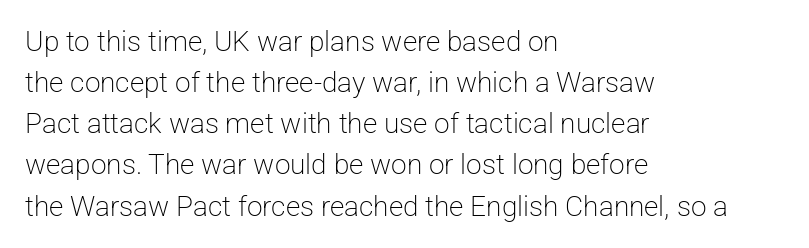
{"serif": "no", "italic": "no", "bold": "no", "weight": "light", "width": "normal", "stroke_contrast": "low", "x_height": "medium", "monospaced": "no", "underline": "no", "align": "left", "line_spacing": "normal", "line_spacing_ratio": 1.47, "letter_spacing": "normal", "letter_spacing_em": 0.0, "glyph_px": 28}
